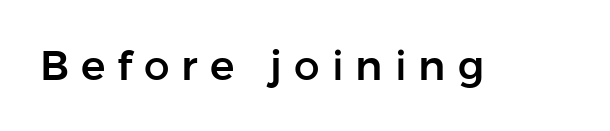
The image shows 41 px sans-serif type, upright; set unusually wide letter spacing (+0.29 em), not underlined; low stroke contrast and a medium x-height.
